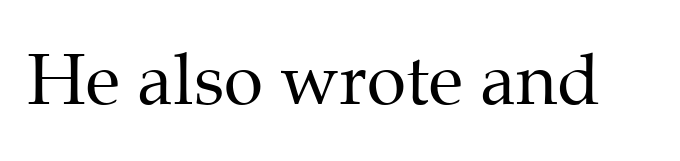
Q: Is the text bold? A: No.
Q: Is the text italic (slanted)? A: No, it is upright.
Q: Is the typeface a serif or a sans-serif typeface? A: Serif.
Q: Is the text underlined? A: No.
Q: Is the spacing between letters normal or unusually wide? A: Normal.
Q: Width (condensed, normal, or wide)? A: Normal.
Q: Stroke contrast? A: Medium.
Q: x-height? A: Medium.
Q: Monospaced? A: No.
